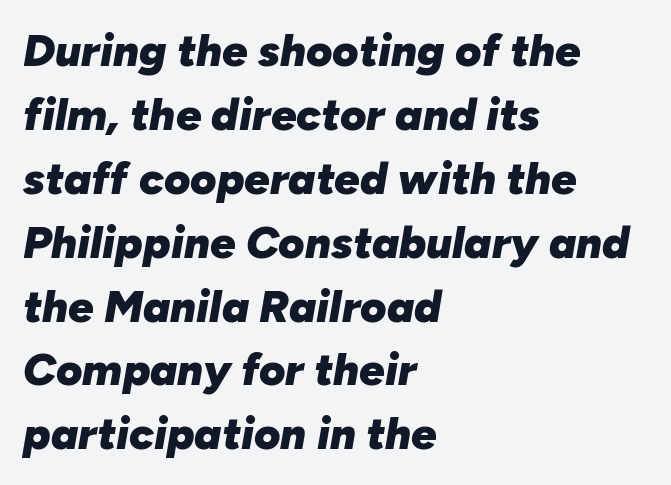
{"italic": "yes", "lean": "right", "slant_degrees": 10, "bold": "yes", "weight": "heavy", "width": "normal", "stroke_contrast": "low", "x_height": "medium", "monospaced": "no", "underline": "no", "align": "left", "line_spacing": "normal", "line_spacing_ratio": 1.42, "letter_spacing": "normal", "letter_spacing_em": 0.0, "glyph_px": 45}
